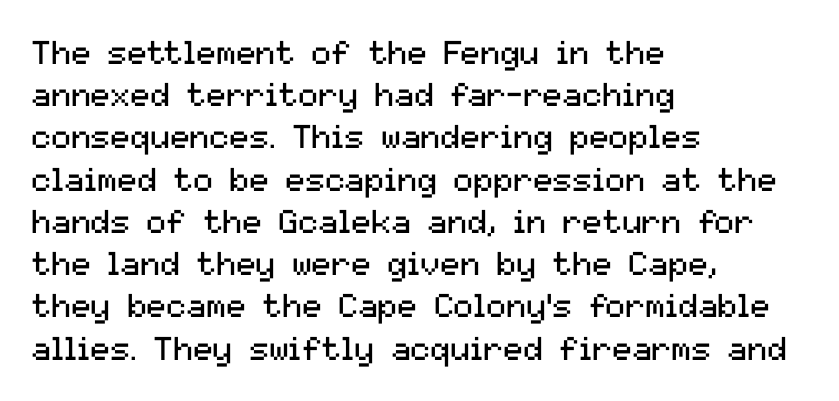
Q: Is the text bold? A: No.
Q: Is the text italic (slanted)? A: No, it is upright.
Q: Is the typeface a serif or a sans-serif typeface? A: Sans-serif.
Q: Is the text underlined? A: No.
Q: How is the paragraph aligned? A: Left-aligned.
Q: Is the spacing between letters normal or unusually wide? A: Normal.
Q: Is the spacing between lines tight, normal or loose? A: Normal.
Q: Width (condensed, normal, or wide)? A: Normal.
Q: Stroke contrast? A: Medium.
Q: x-height? A: Medium.
Q: Monospaced? A: No.
